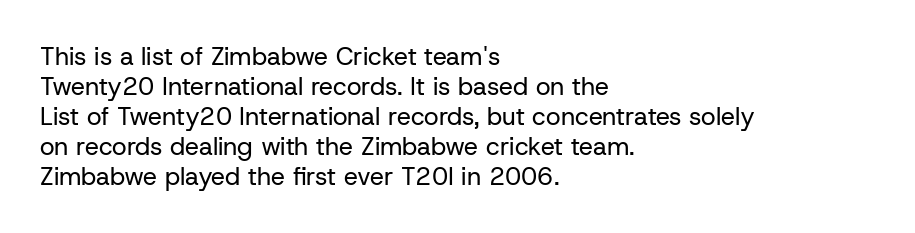
{"italic": "no", "bold": "no", "underline": "no", "align": "left", "line_spacing_ratio": 1.2, "letter_spacing": "normal", "letter_spacing_em": 0.0, "glyph_px": 25}
